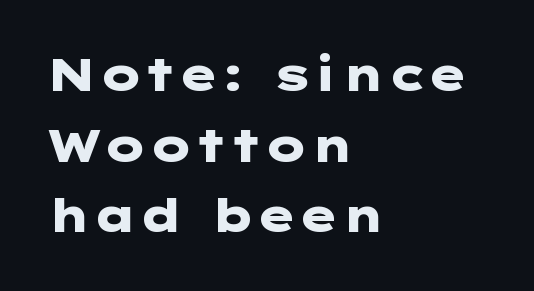
Leading: standard. The lettering stays uniformly vertical, giving the passage a roman look. A bare baseline throughout the passage. This rendering employs a face without finishing strokes, i.e., a sans-serif.
